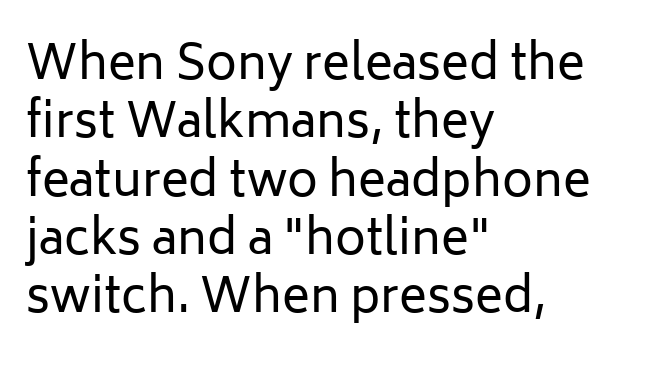
The typography opts for an upright posture over an oblique one. Clear beneath every line of the passage. Stroke mass is kept to a normal reading level or below. Letter spacing: default.
